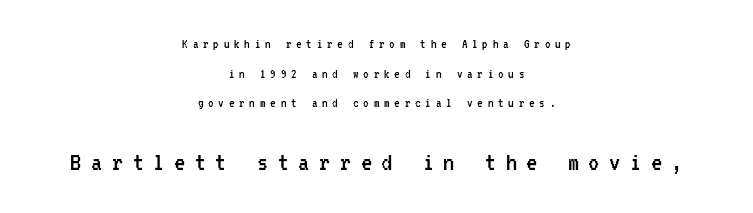
Leading: increased. In this sample the second text group is rendered at the bigger scale. Glance below the letters and you will spot only blank space. The typeface has the unassuming heft of standard copy or less.
